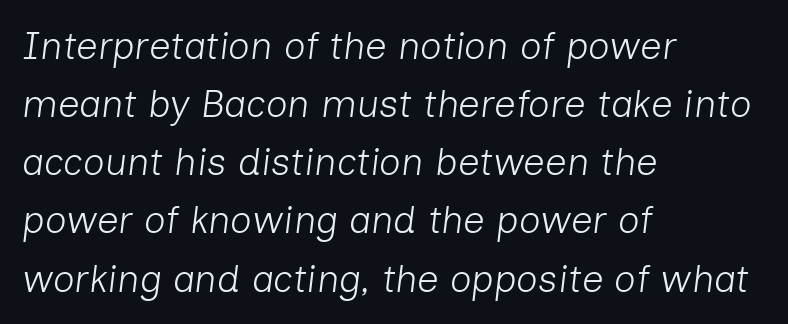
The image shows 38 px light type, italic (leaning right); set left-aligned, normal line spacing (1.53x), normal letter spacing, not underlined; low stroke contrast and a medium x-height.
